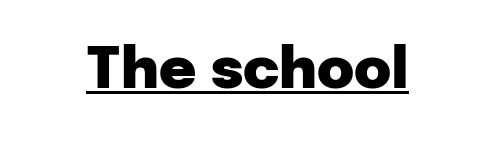
Q: Is the text bold? A: Yes.
Q: Is the text italic (slanted)? A: No, it is upright.
Q: Is the typeface a serif or a sans-serif typeface? A: Sans-serif.
Q: Is the text underlined? A: Yes.
Q: Is the spacing between letters normal or unusually wide? A: Normal.
Q: Width (condensed, normal, or wide)? A: Normal.
Q: Stroke contrast? A: Low.
Q: x-height? A: Medium.
Q: Monospaced? A: No.
